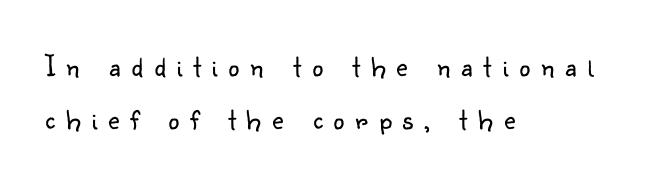
{"serif": "no", "italic": "no", "bold": "no", "weight": "light", "width": "normal", "stroke_contrast": "low", "x_height": "small", "monospaced": "no", "underline": "no", "align": "left", "line_spacing_ratio": 1.72, "letter_spacing": "wide", "letter_spacing_em": 0.35, "glyph_px": 31}
